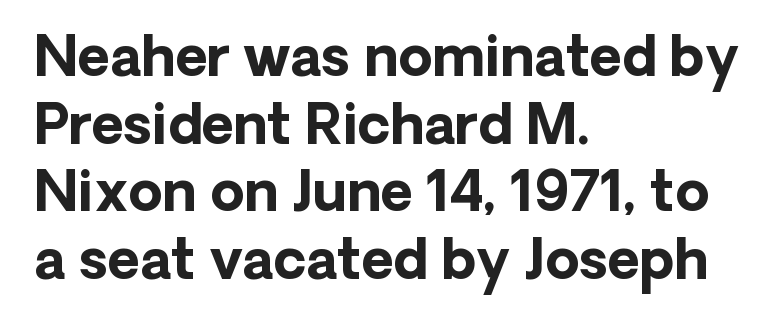
{"serif": "no", "italic": "no", "bold": "yes", "weight": "bold", "width": "normal", "stroke_contrast": "low", "x_height": "medium", "monospaced": "no", "underline": "no", "align": "left", "line_spacing_ratio": 1.23, "letter_spacing": "normal", "letter_spacing_em": 0.0, "glyph_px": 55}
